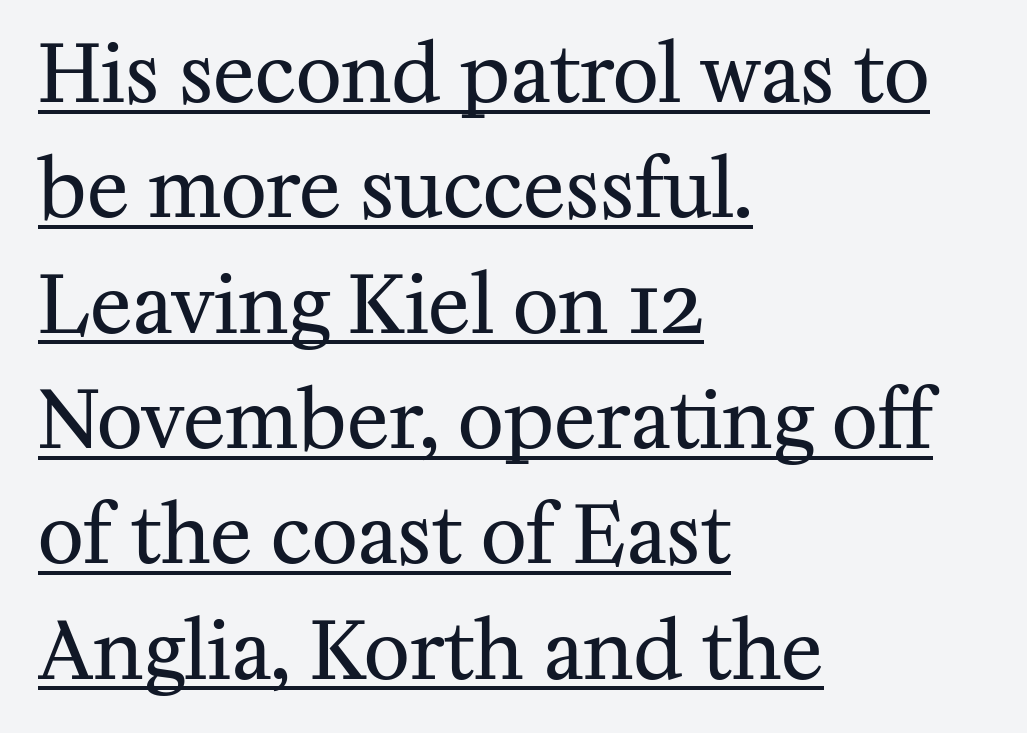
This is the regular roman posture of the typeface. A student would call this left alignment; a typographer would say flush left, rag right. Successive baselines arrive at the customary interval. A light-to-regular cut is what we see here. Here the designer chose a conventional face with non-uniform glyph widths. How are the letters spaced? Ordinarily, with no added tracking.
